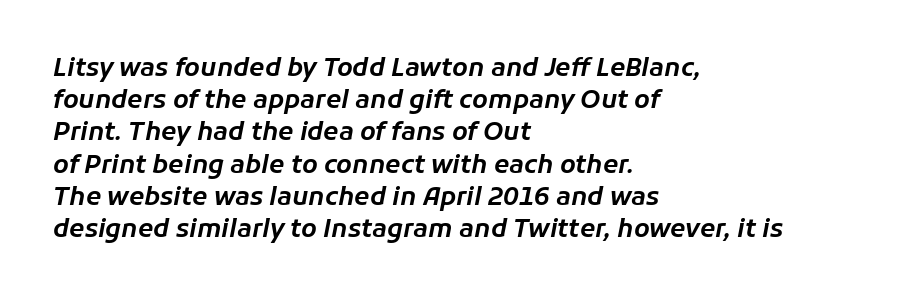
Rows of type keep a routine distance in the vertical direction. The letterforms sit shoulder to shoulder at normal distance. Every character sits at an angle, as italics do. Horizontally, the lines are justified to the leading edge only.
